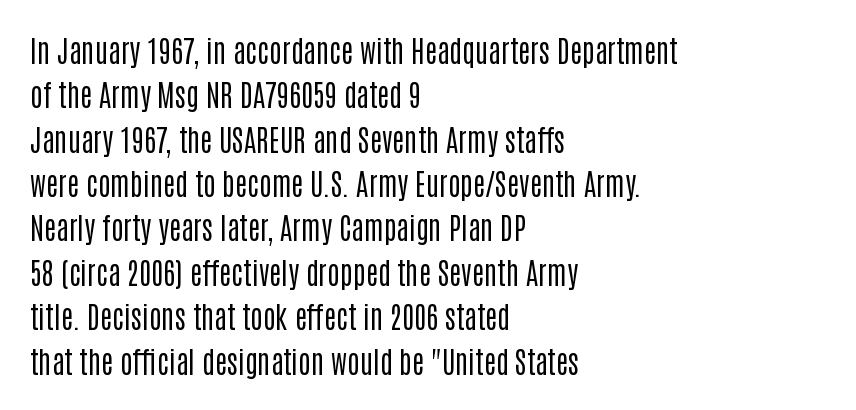
Weight: regular or lighter. Students, observe: this is what conventionally led text looks like. The glyphs in this specimen are sans serif. Each letter keeps its own natural width here, so spacing adapts to shape. Tracking value appears to be zero — textbook default spacing. Upright lettering throughout.
